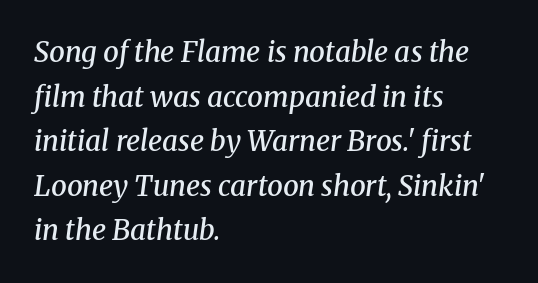
Q: Is the text bold? A: Semi-bold.
Q: Is the text italic (slanted)? A: Yes, it leans right by about 8 degrees.
Q: Is the typeface a serif or a sans-serif typeface? A: Serif.
Q: Is the text underlined? A: No.
Q: How is the paragraph aligned? A: Left-aligned.
Q: Is the spacing between letters normal or unusually wide? A: Normal.
Q: Is the spacing between lines tight, normal or loose? A: Normal.
Q: Width (condensed, normal, or wide)? A: Normal.
Q: Stroke contrast? A: Medium.
Q: x-height? A: Medium.
Q: Monospaced? A: No.
